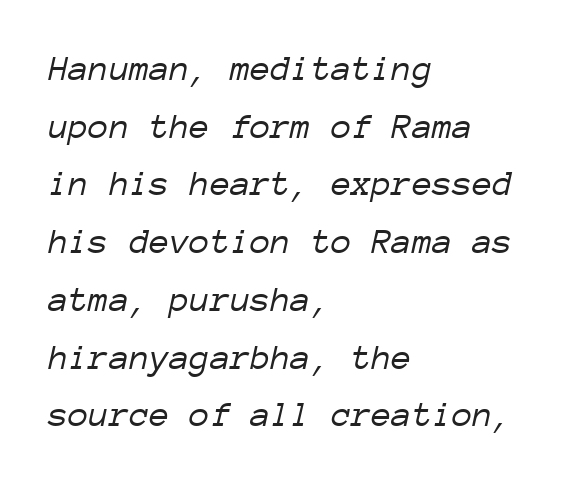
Q: Is the text bold? A: No.
Q: Is the text italic (slanted)? A: Yes, it leans right by about 12 degrees.
Q: Is the text underlined? A: No.
Q: How is the paragraph aligned? A: Left-aligned.
Q: Is the spacing between letters normal or unusually wide? A: Normal.
Q: Is the spacing between lines tight, normal or loose? A: Normal.
Q: Width (condensed, normal, or wide)? A: Normal.
Q: Stroke contrast? A: Low.
Q: x-height? A: Medium.
Q: Monospaced? A: Yes.
